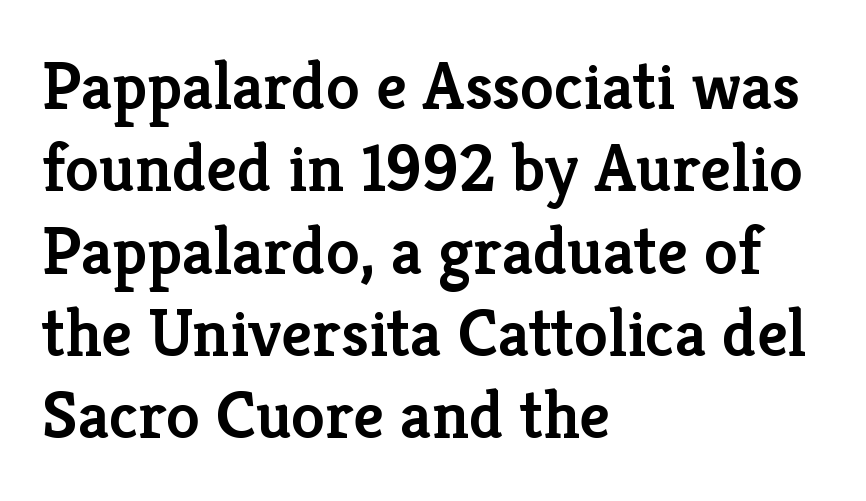
A typesetter would call this proportional, since set widths differ per character. The font's upright variant was chosen for this text. The letters carry serifs — small finishing strokes at the ends of their stems. A somewhat darkened texture: the type is semibold rather than bold. This rendering leaves character spacing at its baseline value. Caption: multi-line text, flush left, ragged right.
